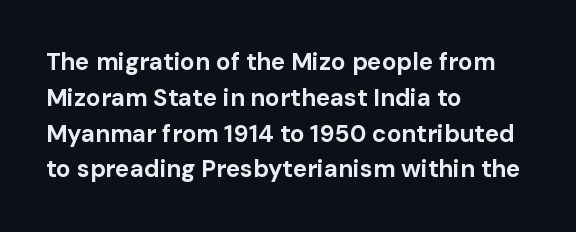
Q: Is the text bold? A: Yes.
Q: Is the text italic (slanted)? A: No, it is upright.
Q: Is the text underlined? A: No.
Q: How is the paragraph aligned? A: Left-aligned.
Q: Is the spacing between letters normal or unusually wide? A: Normal.
Q: Is the spacing between lines tight, normal or loose? A: Normal.
